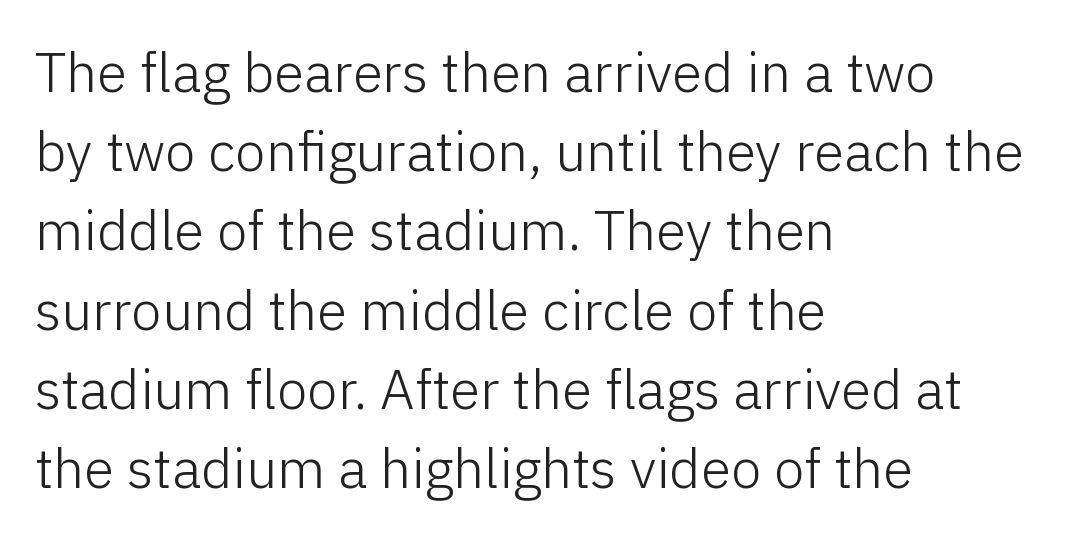
{"serif": "no", "italic": "no", "bold": "no", "weight": "light", "width": "normal", "stroke_contrast": "low", "x_height": "medium", "monospaced": "no", "underline": "no", "align": "left", "line_spacing": "normal", "line_spacing_ratio": 1.44, "letter_spacing": "normal", "letter_spacing_em": 0.0, "glyph_px": 55}
